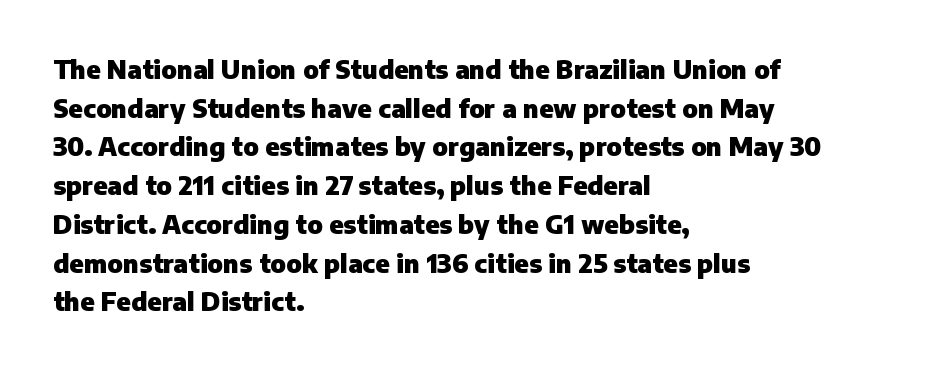
Lines of text with bare space underneath. Default kerning and tracking; the words read as compact shapes. Typeset ragged right — the left edge is the straight one. Regarding leading, the lines here are spaced in the standard way. Every stem runs plumb, perpendicular to the baseline.
